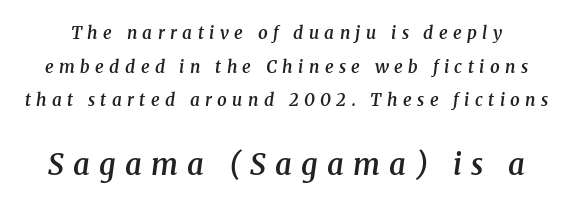
{"serif": "yes", "italic": "yes", "lean": "right", "slant_degrees": 8, "bold": "semi", "weight": "semibold", "width": "normal", "stroke_contrast": "medium", "x_height": "medium", "monospaced": "no", "underline": "no", "line_spacing": "loose", "line_spacing_ratio": 1.98, "letter_spacing": "wide", "letter_spacing_em": 0.32, "larger_block": "second", "size_ratio": 1.71, "glyph_px": 29}
